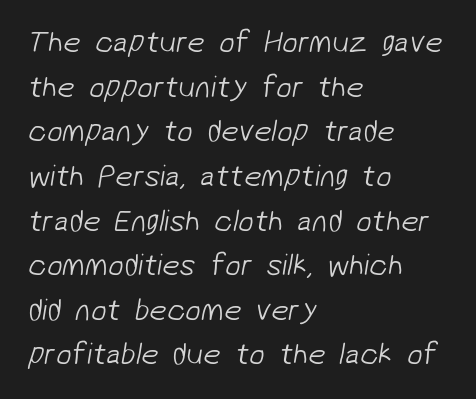
Whoever set this chose a conventional vertical rhythm. Horizontally, the lines are justified to the leading edge only. Spacing between characters is what you'd get straight out of the box. Type style note: lacks serifs. Glance below the letters and you will spot only blank space. The strokes carry an ordinary text weight at most.
